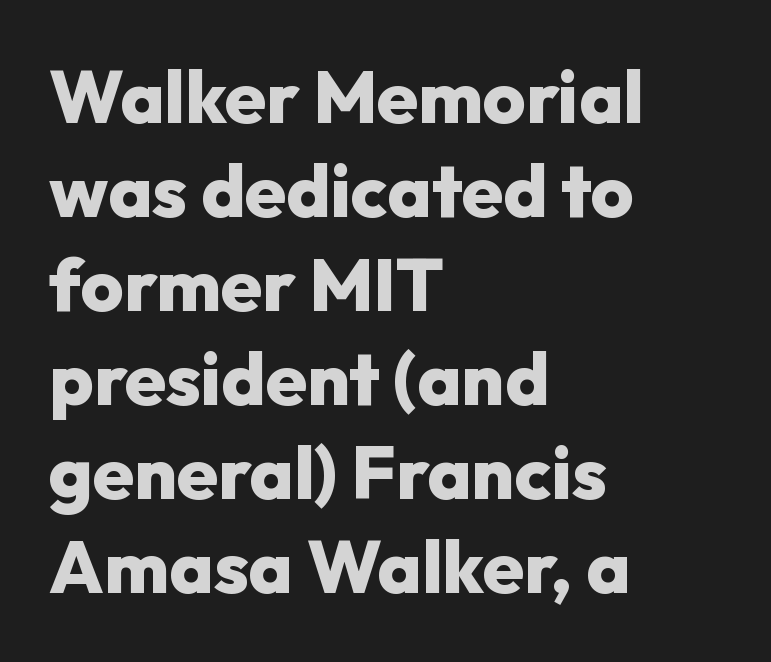
The image shows 74 px heavy sans-serif type, upright; set left-aligned, normal line spacing (1.27x), normal letter spacing, not underlined; low stroke contrast and a medium x-height.
